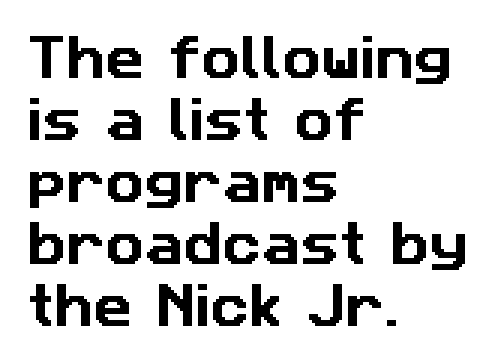
Q: Is the typeface a serif or a sans-serif typeface? A: Sans-serif.
Q: Is the text underlined? A: No.
Q: How is the paragraph aligned? A: Left-aligned.
Q: Is the spacing between letters normal or unusually wide? A: Normal.
Q: Is the spacing between lines tight, normal or loose? A: Normal.
Q: Width (condensed, normal, or wide)? A: Normal.
Q: Stroke contrast? A: Low.
Q: x-height? A: Medium.
Q: Monospaced? A: No.
